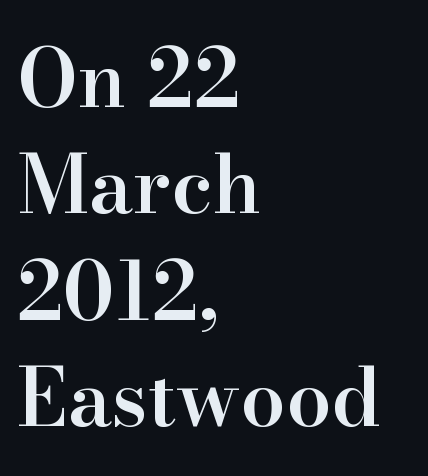
The image shows 80 px semibold serif type, upright; set left-aligned, normal line spacing (1.33x), normal letter spacing, not underlined; high stroke contrast and a small x-height.
